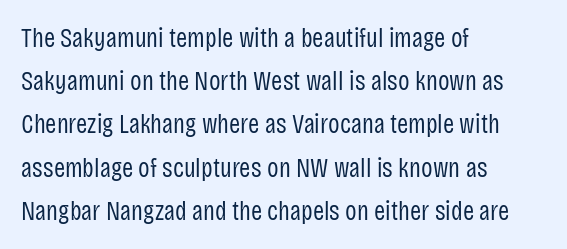
Posture: straight, roman, zero tilt. Notice how descenders clear the ascenders below comfortably — that's standard leading. Visually the block forms a straight wall on the left and a jagged coastline on the right. Descenders hang freely into open space. The type is set solid horizontally, with unmodified tracking. Heft: none added — not bold.
